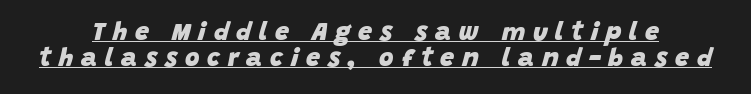
Q: Is the text bold? A: Yes.
Q: Is the text italic (slanted)? A: Yes, it leans right by about 15 degrees.
Q: Is the text underlined? A: Yes.
Q: Is the spacing between letters normal or unusually wide? A: Unusually wide.
Q: Is the spacing between lines tight, normal or loose? A: Tight.
